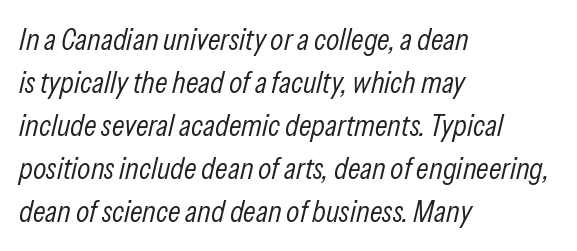
The image shows 31 px light, condensed type, italic (leaning right); set left-aligned, normal line spacing (1.39x), normal letter spacing, not underlined; low stroke contrast and a medium x-height.
